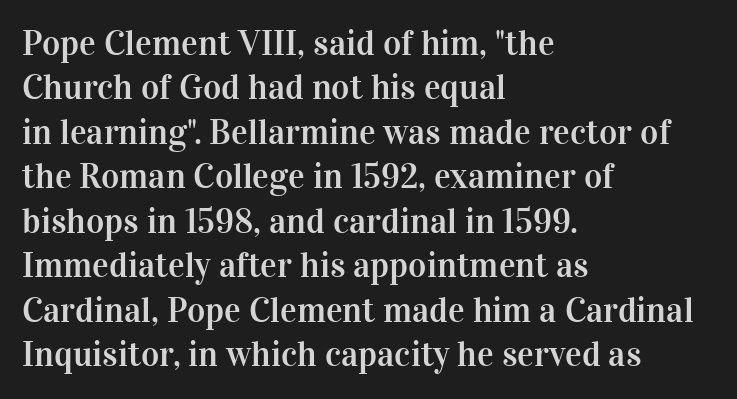
Caption: standard tracking, unaltered. The rendering uses natural spacing where letterforms have individual widths. Plain, unruled lines of type. The typeface chosen for these lines features serifs.
